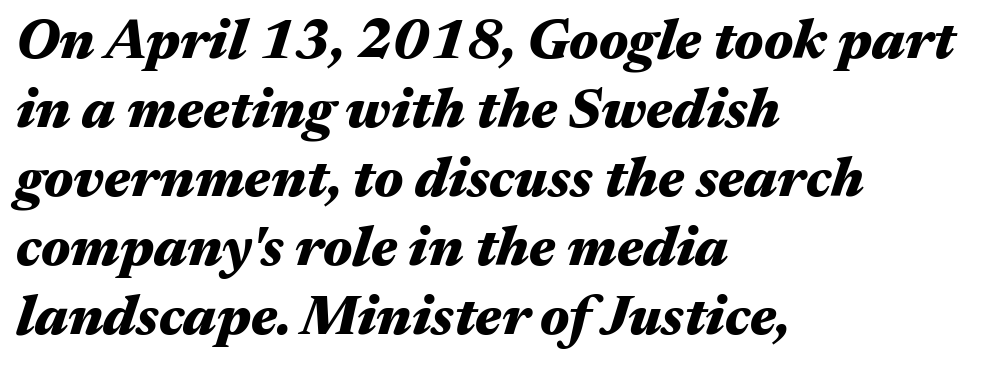
The image shows 56 px heavy, wide type, italic (leaning right); set left-aligned, line spacing 1.23x, normal letter spacing, not underlined; medium stroke contrast and a medium x-height.
